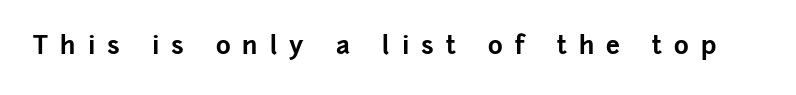
Q: Is the text bold? A: Yes.
Q: Is the text italic (slanted)? A: No, it is upright.
Q: Is the text underlined? A: No.
Q: Is the spacing between letters normal or unusually wide? A: Unusually wide.
